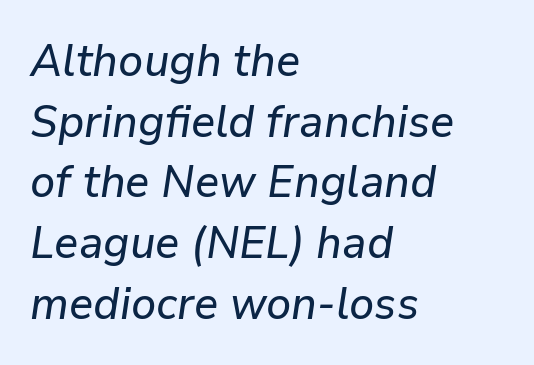
{"italic": "yes", "lean": "right", "slant_degrees": 9, "width": "normal", "stroke_contrast": "low", "x_height": "medium", "monospaced": "no", "underline": "no", "align": "left", "line_spacing": "normal", "line_spacing_ratio": 1.35, "letter_spacing": "normal", "letter_spacing_em": 0.0, "glyph_px": 45}
